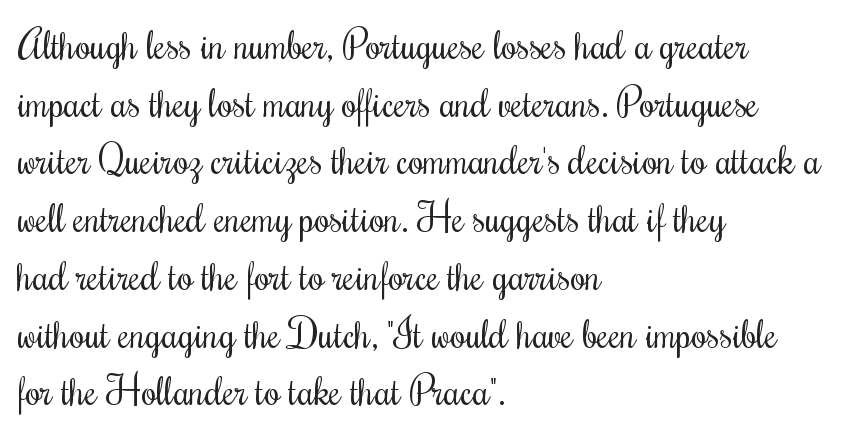
Q: Is the text bold? A: No.
Q: Is the text italic (slanted)? A: Yes.
Q: Is the text underlined? A: No.
Q: How is the paragraph aligned? A: Left-aligned.
Q: Is the spacing between letters normal or unusually wide? A: Normal.
Q: Is the spacing between lines tight, normal or loose? A: Normal.
Q: Width (condensed, normal, or wide)? A: Condensed.
Q: Stroke contrast? A: Medium.
Q: x-height? A: Small.
Q: Monospaced? A: No.
